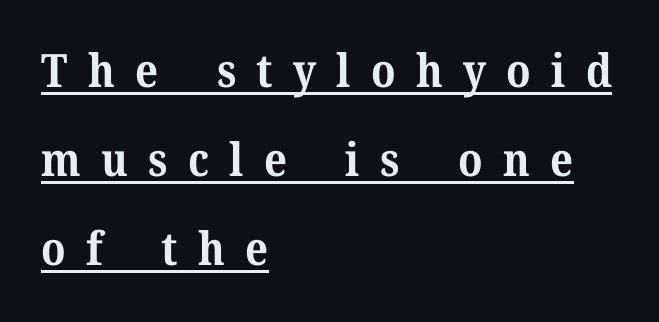
{"serif": "yes", "italic": "no", "bold": "yes", "weight": "bold", "width": "normal", "stroke_contrast": "medium", "x_height": "medium", "monospaced": "no", "underline": "yes", "align": "left", "line_spacing": "loose", "line_spacing_ratio": 1.94, "letter_spacing": "wide", "letter_spacing_em": 0.44, "glyph_px": 46}
